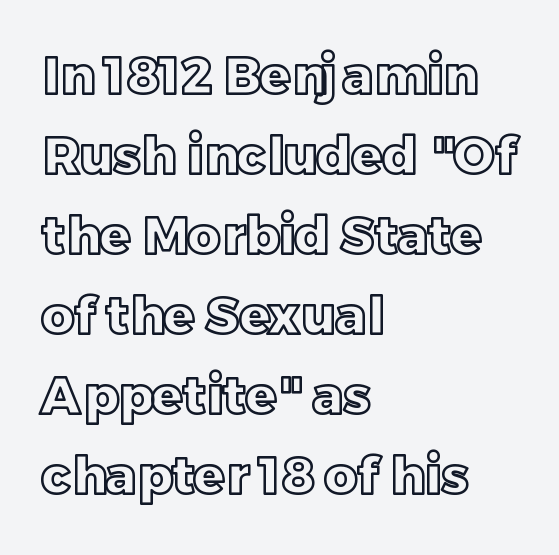
The image shows 51 px text type, upright; set left-aligned, normal line spacing (1.57x), normal letter spacing, not underlined; a large x-height.
